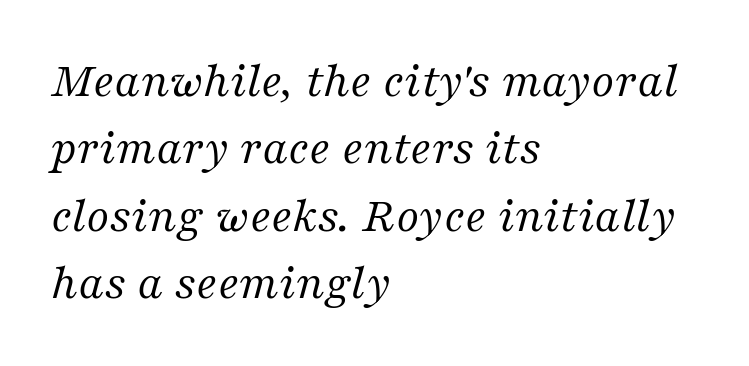
The image shows 50 px regular-weight serif type, italic (leaning right); set left-aligned, normal line spacing (1.35x), normal letter spacing, not underlined; medium stroke contrast and a medium x-height.
